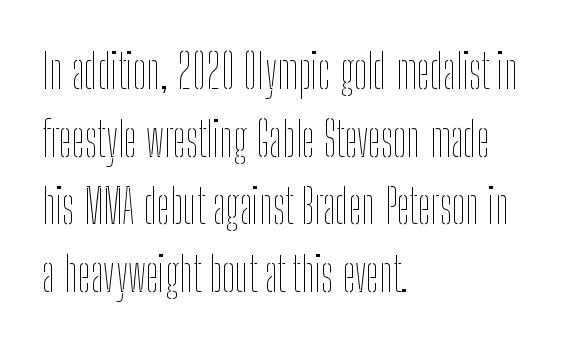
The image shows 47 px thin, condensed type, upright; set left-aligned, normal line spacing (1.44x), normal letter spacing, not underlined; low stroke contrast and a medium x-height.
